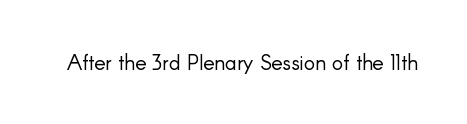
Q: Is the text bold? A: No.
Q: Is the text italic (slanted)? A: No, it is upright.
Q: Is the text underlined? A: No.
Q: Is the spacing between letters normal or unusually wide? A: Normal.
